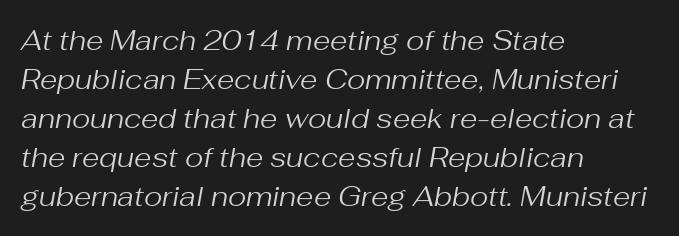
{"italic": "yes", "lean": "right", "slant_degrees": 10, "bold": "no", "weight": "regular", "width": "normal", "stroke_contrast": "medium", "x_height": "medium", "monospaced": "no", "underline": "no", "align": "left", "line_spacing": "normal", "line_spacing_ratio": 1.39, "letter_spacing": "normal", "letter_spacing_em": 0.0, "glyph_px": 28}
